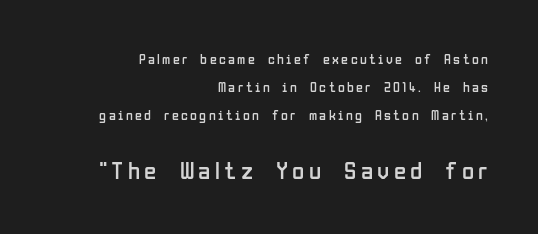
The image shows 25 px text type, upright; set right-aligned, loose line spacing (1.99x), not underlined; the second (bottom) block is 1.79x larger.
